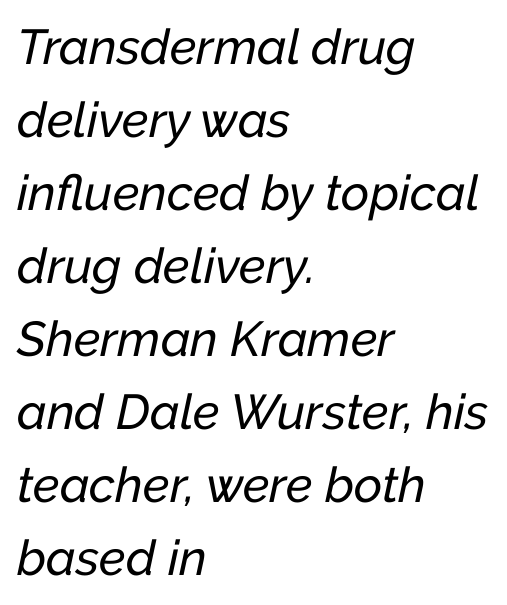
{"italic": "yes", "lean": "right", "slant_degrees": 12, "width": "normal", "stroke_contrast": "low", "x_height": "medium", "monospaced": "no", "underline": "no", "align": "left", "line_spacing": "normal", "line_spacing_ratio": 1.49, "letter_spacing": "normal", "letter_spacing_em": 0.0, "glyph_px": 49}
